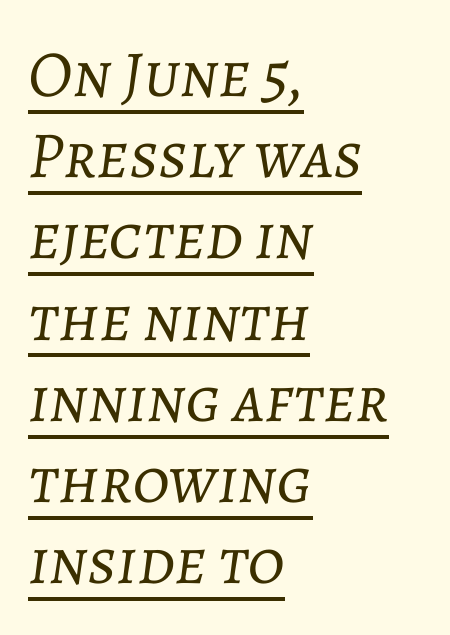
The image shows 66 px light type, italic (leaning right); set left-aligned, line spacing 1.23x, normal letter spacing, underlined; low stroke contrast and a medium x-height.
